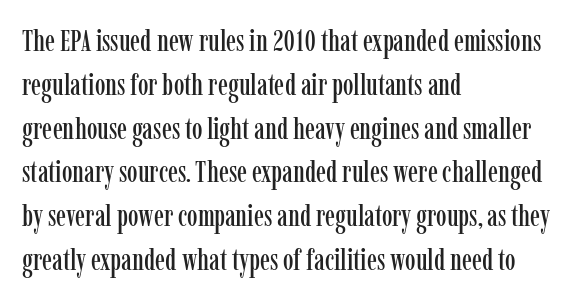
The line-height multiplier appears to be the usual default. In CSS terms this would be text-align: left. Italic: no, the glyphs are upright roman. Do the characters align in a grid? No, the font is proportional. The typeface chosen for these lines features serifs.
